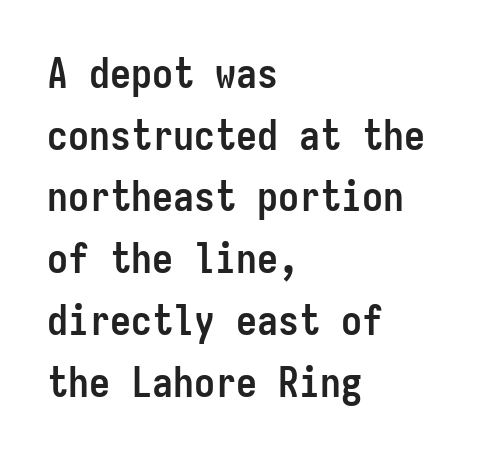
The image shows 42 px semibold, condensed sans-serif type, upright, monospaced; set left-aligned, normal line spacing (1.47x), normal letter spacing, not underlined; low stroke contrast and a medium x-height.
